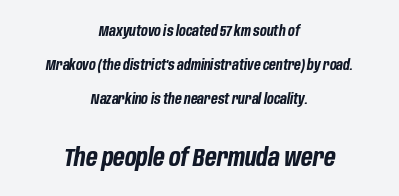
Q: Is the text bold? A: Yes.
Q: Is the text italic (slanted)? A: Yes, it leans right by about 10 degrees.
Q: Is the text underlined? A: No.
Q: How is the paragraph aligned? A: Centered.
Q: Is the spacing between letters normal or unusually wide? A: Normal.
Q: Is the spacing between lines tight, normal or loose? A: Loose.
Q: Which block of text is set in a larger size, the first (top) or the second (bottom)? A: The second (bottom) one.
